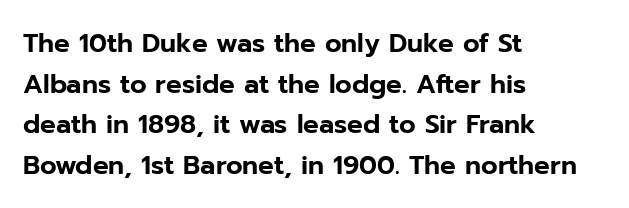
{"italic": "no", "underline": "no", "align": "left", "line_spacing": "normal", "line_spacing_ratio": 1.56, "letter_spacing": "normal", "letter_spacing_em": 0.0, "glyph_px": 26}
